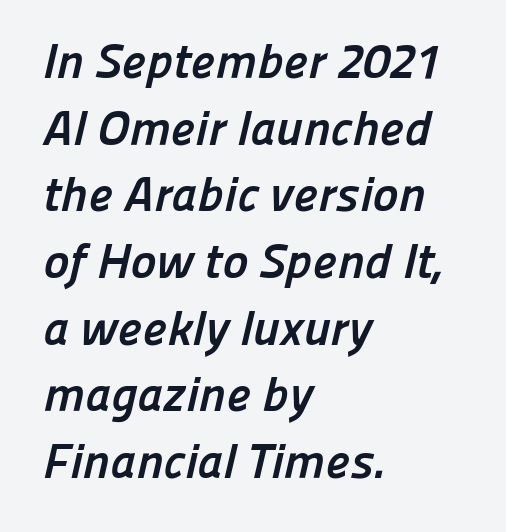
{"serif": "no", "bold": "yes", "weight": "semibold", "width": "normal", "stroke_contrast": "low", "x_height": "medium", "monospaced": "no", "underline": "no", "align": "left", "line_spacing": "normal", "line_spacing_ratio": 1.36, "letter_spacing": "normal", "letter_spacing_em": 0.0, "glyph_px": 49}
